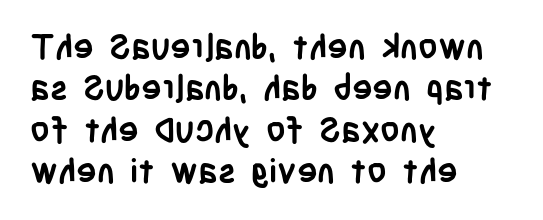
{"serif": "no", "italic": "no", "bold": "yes", "weight": "semibold", "width": "condensed", "stroke_contrast": "low", "x_height": "large", "monospaced": "no", "underline": "no", "align": "left", "line_spacing_ratio": 1.22, "letter_spacing": "normal", "letter_spacing_em": 0.0, "glyph_px": 34}
